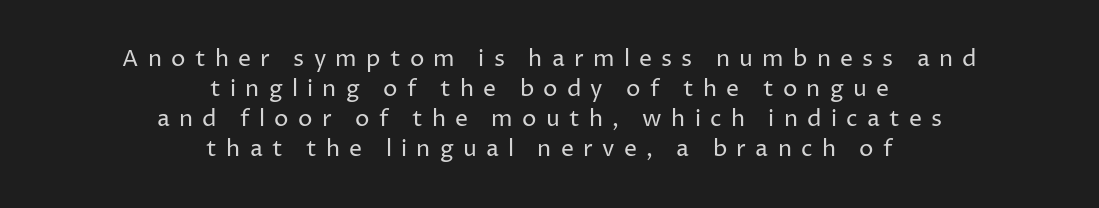
Characters follow at a spacing far wider than the type designer built in. Underline: absent. Notice how descenders clear the ascenders below comfortably — that's standard leading. These glyphs show unthickened strokes, regular width or finer. Typeset on center — no edge is straight. Designer's note — italics off, roman on.
